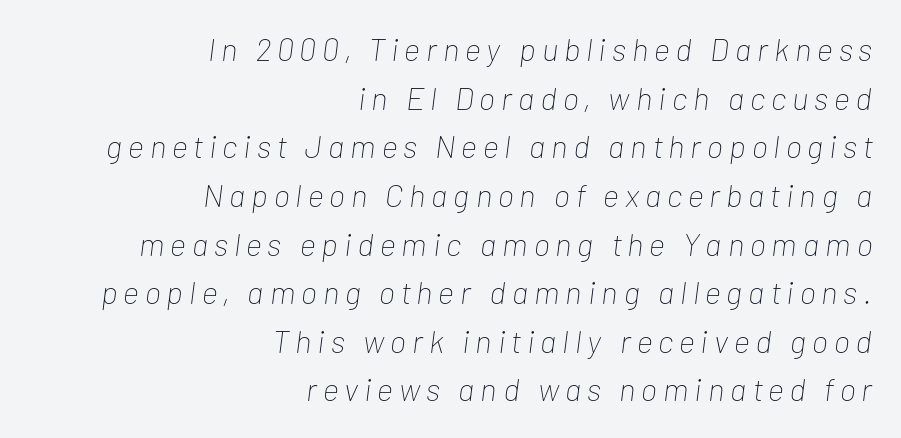
Q: Is the text bold? A: No.
Q: Is the text italic (slanted)? A: Yes, it leans right by about 7 degrees.
Q: Is the text underlined? A: No.
Q: How is the paragraph aligned? A: Right-aligned.
Q: Is the spacing between lines tight, normal or loose? A: Normal.
Q: Width (condensed, normal, or wide)? A: Condensed.
Q: Stroke contrast? A: Low.
Q: x-height? A: Medium.
Q: Monospaced? A: No.
